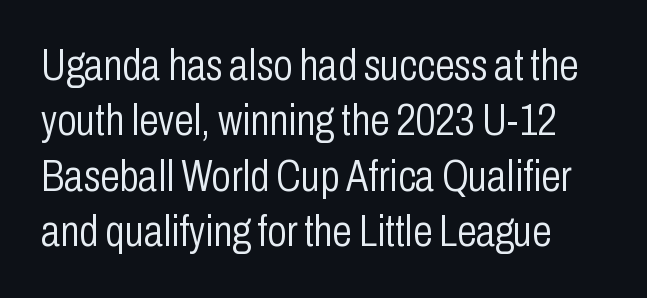
Does the leading feel generous? No, just average. This is the regular roman posture of the typeface. Characters follow at the spacing the type designer built in. Quick note: underline off. Nope, no serifs anywhere on these letters. Think standard paragraph weight, or any step lighter than that.
